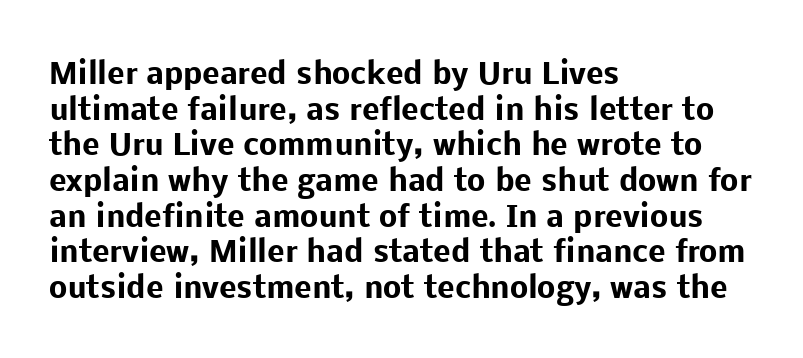
Q: Is the text bold? A: Yes.
Q: Is the text italic (slanted)? A: No, it is upright.
Q: Is the typeface a serif or a sans-serif typeface? A: Sans-serif.
Q: Is the text underlined? A: No.
Q: How is the paragraph aligned? A: Left-aligned.
Q: Is the spacing between letters normal or unusually wide? A: Normal.
Q: Width (condensed, normal, or wide)? A: Normal.
Q: Stroke contrast? A: Low.
Q: x-height? A: Medium.
Q: Monospaced? A: No.
